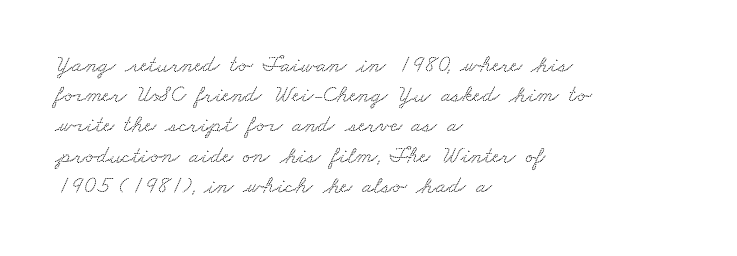
{"underline": "no", "align": "left", "line_spacing": "normal", "line_spacing_ratio": 1.26, "letter_spacing": "normal", "letter_spacing_em": 0.0, "glyph_px": 24}
